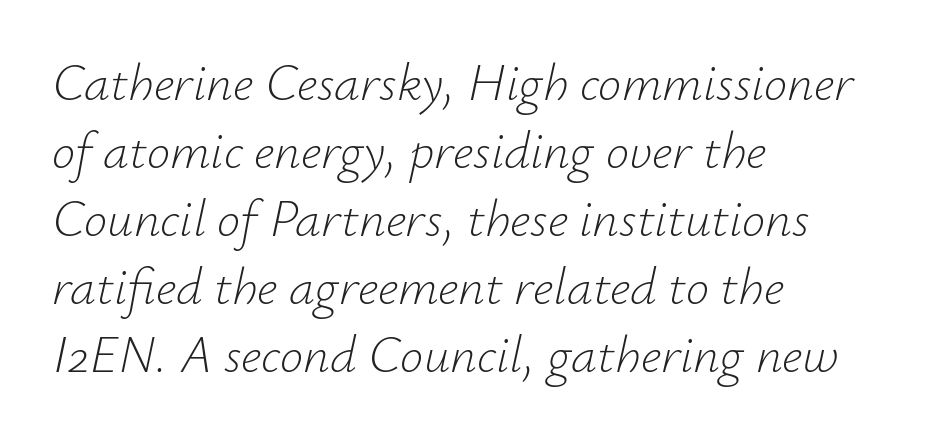
Q: Is the text bold? A: No.
Q: Is the text italic (slanted)? A: Yes, it leans right by about 12 degrees.
Q: Is the text underlined? A: No.
Q: How is the paragraph aligned? A: Left-aligned.
Q: Is the spacing between letters normal or unusually wide? A: Normal.
Q: Is the spacing between lines tight, normal or loose? A: Normal.
Q: Width (condensed, normal, or wide)? A: Normal.
Q: Stroke contrast? A: Low.
Q: x-height? A: Small.
Q: Monospaced? A: No.
